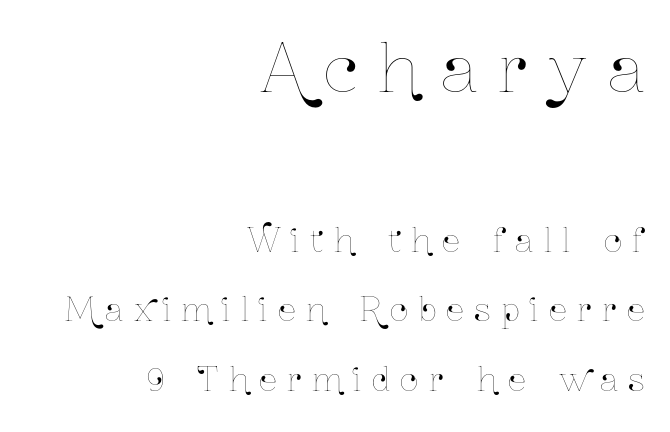
Q: Is the text italic (slanted)? A: No, it is upright.
Q: Is the text underlined? A: No.
Q: How is the paragraph aligned? A: Right-aligned.
Q: Is the spacing between letters normal or unusually wide? A: Unusually wide.
Q: Is the spacing between lines tight, normal or loose? A: Loose.
Q: Which block of text is set in a larger size, the first (top) or the second (bottom)? A: The first (top) one.
Q: Width (condensed, normal, or wide)? A: Condensed.
Q: Stroke contrast? A: Low.
Q: x-height? A: Medium.
Q: Monospaced? A: No.
